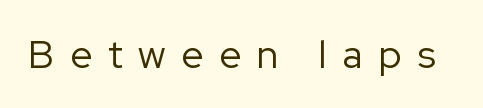
The image shows 39 px regular-weight sans-serif type, upright; set unusually wide letter spacing (+0.41 em), not underlined; low stroke contrast and a medium x-height.
